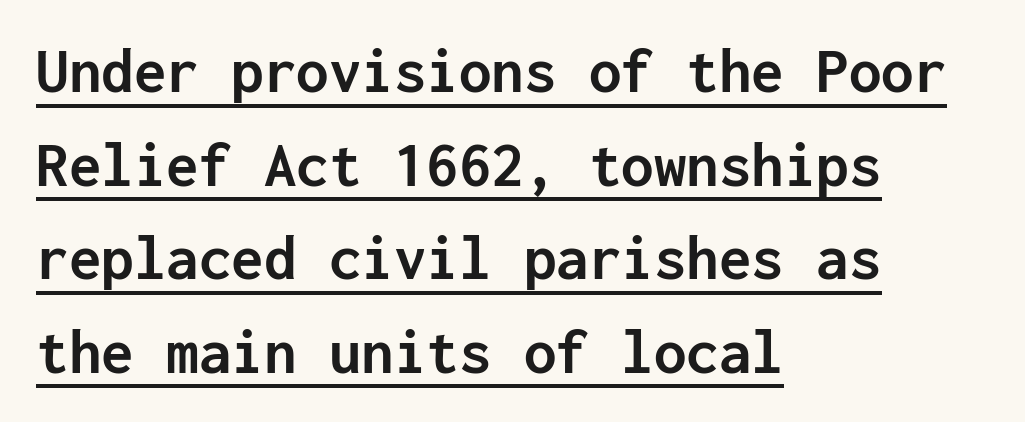
Q: Is the text bold? A: Yes.
Q: Is the text italic (slanted)? A: No, it is upright.
Q: Is the typeface a serif or a sans-serif typeface? A: Sans-serif.
Q: Is the text underlined? A: Yes.
Q: How is the paragraph aligned? A: Left-aligned.
Q: Is the spacing between letters normal or unusually wide? A: Normal.
Q: Is the spacing between lines tight, normal or loose? A: Normal.
Q: Width (condensed, normal, or wide)? A: Normal.
Q: Stroke contrast? A: Low.
Q: x-height? A: Medium.
Q: Monospaced? A: Yes.
